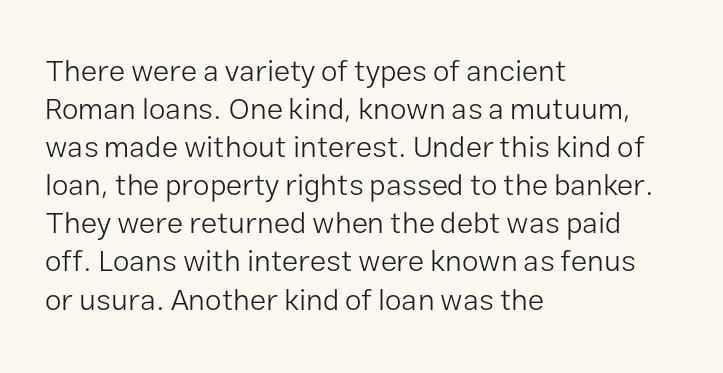
{"serif": "no", "italic": "no", "bold": "no", "weight": "light", "width": "normal", "stroke_contrast": "low", "x_height": "medium", "monospaced": "no", "underline": "no", "align": "left", "line_spacing": "normal", "line_spacing_ratio": 1.27, "letter_spacing": "normal", "letter_spacing_em": 0.0, "glyph_px": 30}
